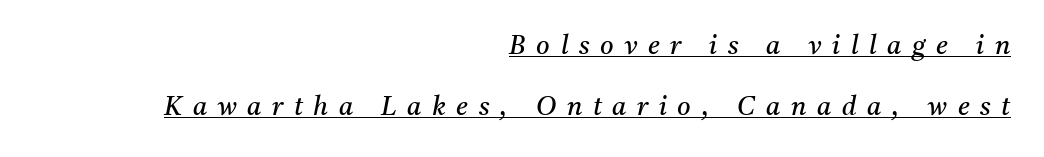
The typesetter chose a ragged-left arrangement here. A typesetter would call this heavily tracked-out type. Looking at the ascenders, they clearly lean. Quick note: interline space is abundant. Notice how a bar underscores the lettering throughout.
